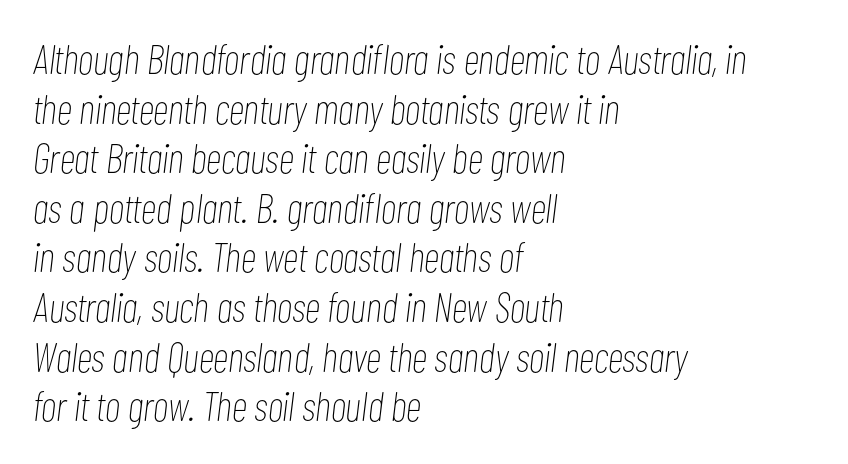
Q: Is the text bold? A: No.
Q: Is the text italic (slanted)? A: Yes, it leans right by about 7 degrees.
Q: Is the text underlined? A: No.
Q: How is the paragraph aligned? A: Left-aligned.
Q: Is the spacing between letters normal or unusually wide? A: Normal.
Q: Width (condensed, normal, or wide)? A: Condensed.
Q: Stroke contrast? A: Low.
Q: x-height? A: Medium.
Q: Monospaced? A: No.
